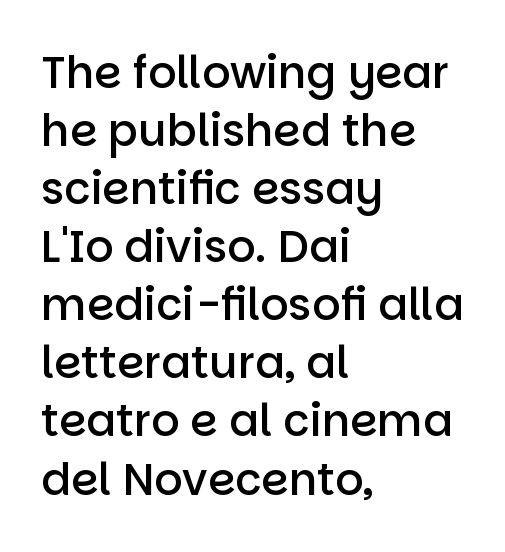
The image shows 44 px semibold sans-serif type, upright; set left-aligned, normal line spacing (1.32x), normal letter spacing, not underlined; low stroke contrast and a large x-height.
